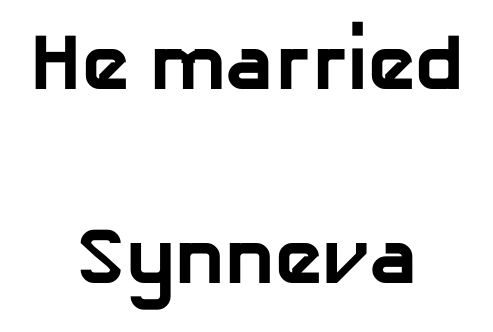
The vertical gap from one line to the next is large. The letters carry no serifs — their stems end cleanly without finishing strokes. You'd pick this weight for a headline — it's a proper bold. Varying glyph widths throughout — classic text-font behaviour. One-word summary of the alignment: center.
